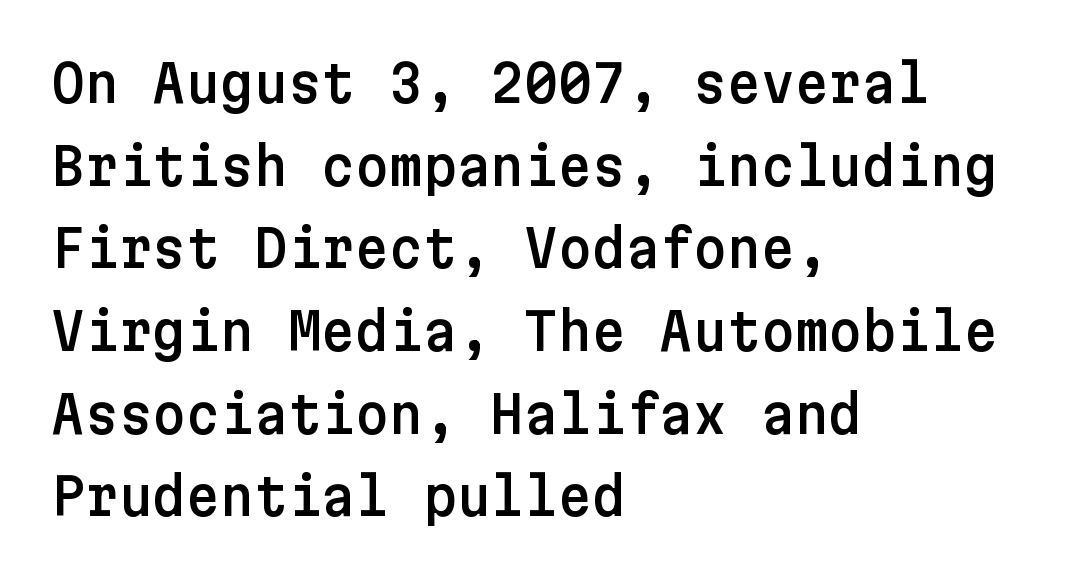
Q: Is the text italic (slanted)? A: No, it is upright.
Q: Is the typeface a serif or a sans-serif typeface? A: Sans-serif.
Q: Is the text underlined? A: No.
Q: How is the paragraph aligned? A: Left-aligned.
Q: Is the spacing between letters normal or unusually wide? A: Normal.
Q: Is the spacing between lines tight, normal or loose? A: Normal.
Q: Width (condensed, normal, or wide)? A: Normal.
Q: Stroke contrast? A: Low.
Q: x-height? A: Medium.
